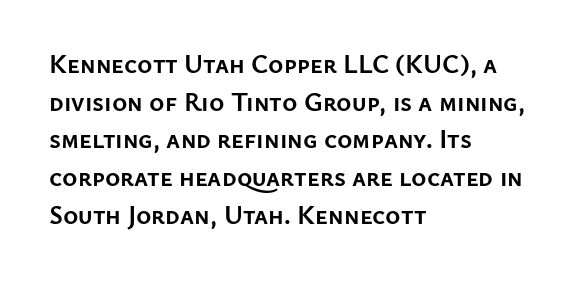
Q: Is the text bold? A: Yes.
Q: Is the text italic (slanted)? A: No, it is upright.
Q: Is the text underlined? A: No.
Q: How is the paragraph aligned? A: Left-aligned.
Q: Is the spacing between letters normal or unusually wide? A: Normal.
Q: Is the spacing between lines tight, normal or loose? A: Normal.
